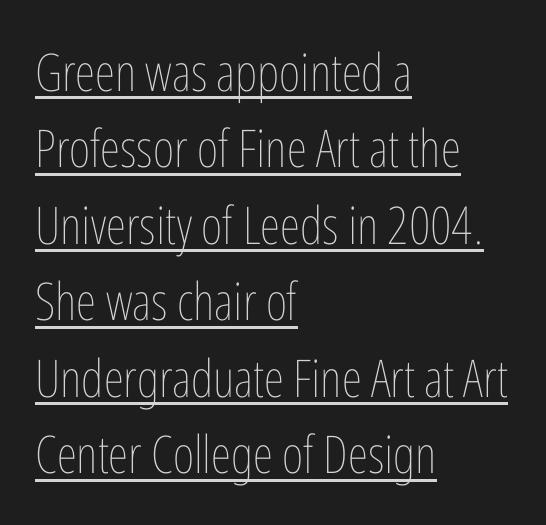
Q: Is the text bold? A: No.
Q: Is the text italic (slanted)? A: No, it is upright.
Q: Is the text underlined? A: Yes.
Q: How is the paragraph aligned? A: Left-aligned.
Q: Is the spacing between letters normal or unusually wide? A: Normal.
Q: Is the spacing between lines tight, normal or loose? A: Normal.
Q: Width (condensed, normal, or wide)? A: Condensed.
Q: Stroke contrast? A: Low.
Q: x-height? A: Medium.
Q: Monospaced? A: No.
